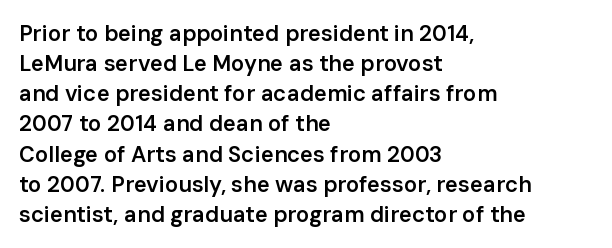
The rows are spaced the way most documents space them. Default kerning and tracking; the words read as compact shapes. Reading down the block, your eye returns to a fixed left position each line. The lettering stays uniformly vertical, giving the passage a roman look. Set as a demibold, roughly 600 on the weight scale.
